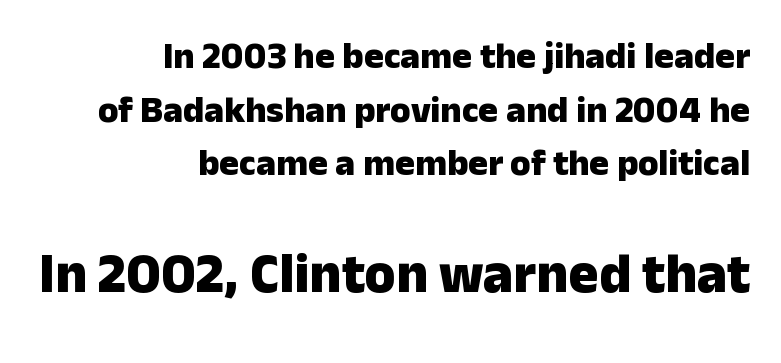
Q: Is the text bold? A: Yes.
Q: Is the text italic (slanted)? A: No, it is upright.
Q: Is the typeface a serif or a sans-serif typeface? A: Sans-serif.
Q: Is the text underlined? A: No.
Q: How is the paragraph aligned? A: Right-aligned.
Q: Is the spacing between letters normal or unusually wide? A: Normal.
Q: Is the spacing between lines tight, normal or loose? A: Normal.
Q: Which block of text is set in a larger size, the first (top) or the second (bottom)? A: The second (bottom) one.
Q: Width (condensed, normal, or wide)? A: Normal.
Q: Stroke contrast? A: Low.
Q: x-height? A: Medium.
Q: Monospaced? A: No.
